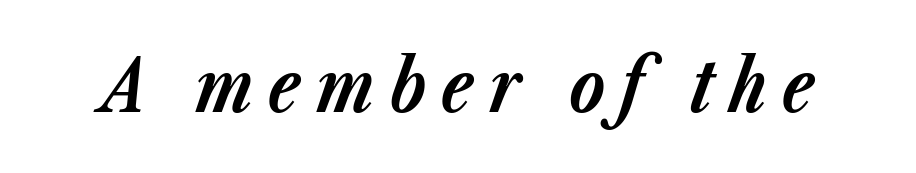
Is this a fixed-width face? No — the glyphs have proportional, varying widths. Nobody drew a line under any word here. How are the letters spaced? Widely, with obvious added tracking. Quick note: italic. Typographic density is high because the face is bold.
